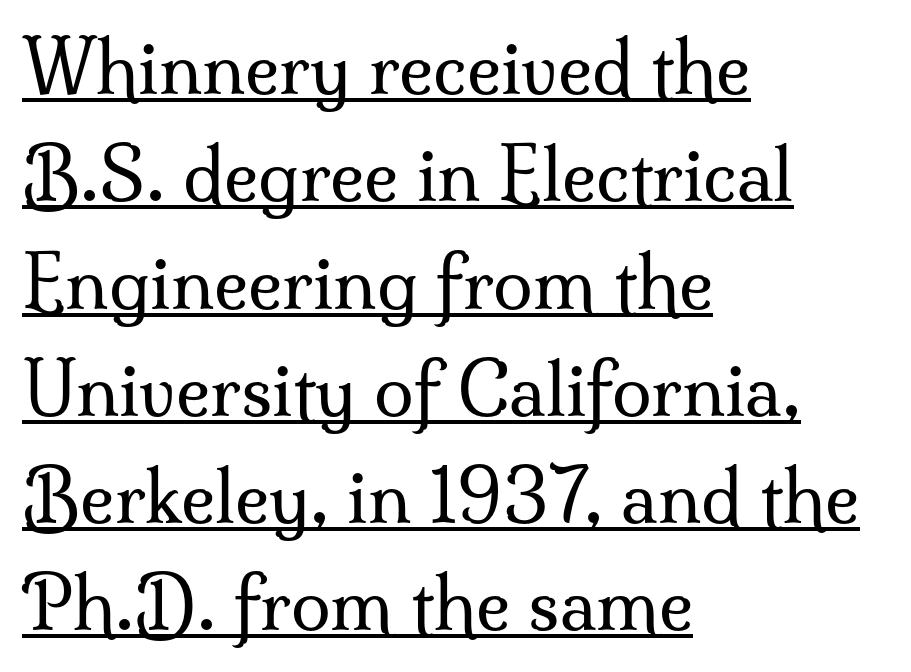
The image shows 72 px regular-weight serif type, upright; set left-aligned, normal line spacing (1.49x), normal letter spacing, underlined; medium stroke contrast and a small x-height.
